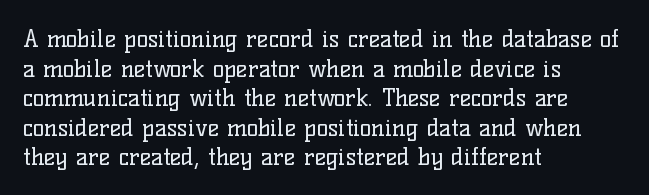
Words appear dense and cohesive because spacing is normal. Stem width sits at or under what a default text font uses. Honestly, there is no underline to notice here at all. The lettering stays uniformly vertical, giving the passage a roman look.
